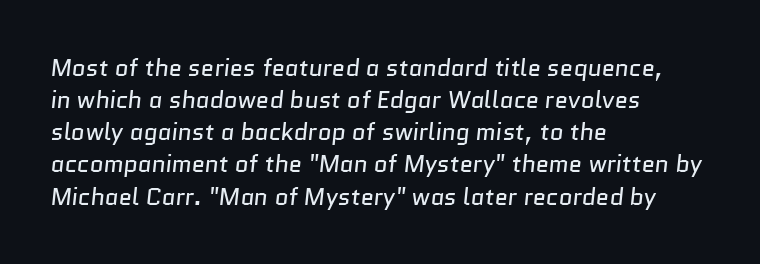
Q: Is the text bold? A: No.
Q: Is the text underlined? A: No.
Q: How is the paragraph aligned? A: Left-aligned.
Q: Is the spacing between letters normal or unusually wide? A: Normal.
Q: Is the spacing between lines tight, normal or loose? A: Normal.
